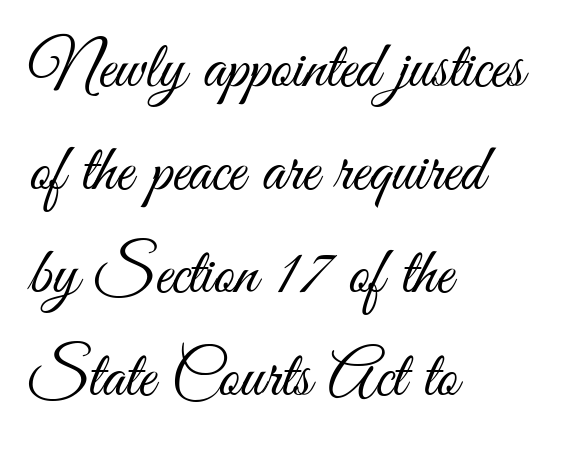
{"serif": "no", "bold": "no", "weight": "light", "width": "condensed", "stroke_contrast": "medium", "x_height": "small", "monospaced": "no", "underline": "no", "align": "left", "line_spacing": "normal", "line_spacing_ratio": 1.56, "letter_spacing": "normal", "letter_spacing_em": 0.0, "glyph_px": 66}
